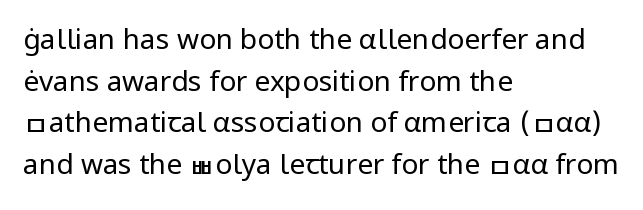
Clear beneath every line of the passage. The rows are spaced the way most documents space them. The tracking reads as untouched default to a designer's eye. The characters are drawn with everyday or finer stroke widths.
